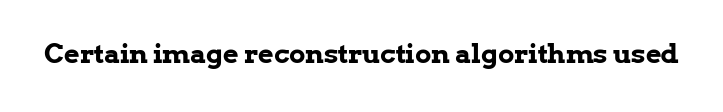
{"italic": "no", "bold": "yes", "underline": "no", "letter_spacing": "normal", "letter_spacing_em": 0.0, "glyph_px": 27}
